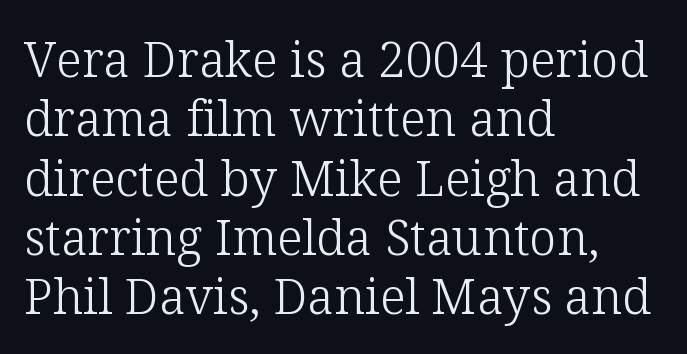
This is roman type, the default non-slanted kind. Check where the strokes stop: tiny serifs finish them off. The text block is weighted toward the left margin, trailing off unevenly rightward. Decoration check: the copy has no underline.
